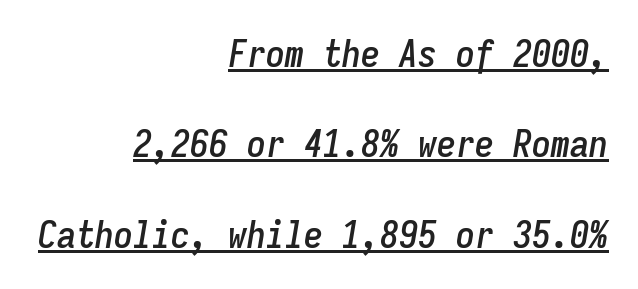
Q: Is the text italic (slanted)? A: Yes, it leans right by about 9 degrees.
Q: Is the text underlined? A: Yes.
Q: How is the paragraph aligned? A: Right-aligned.
Q: Is the spacing between letters normal or unusually wide? A: Normal.
Q: Is the spacing between lines tight, normal or loose? A: Loose.
Q: Width (condensed, normal, or wide)? A: Condensed.
Q: Stroke contrast? A: Low.
Q: x-height? A: Medium.
Q: Monospaced? A: Yes.
